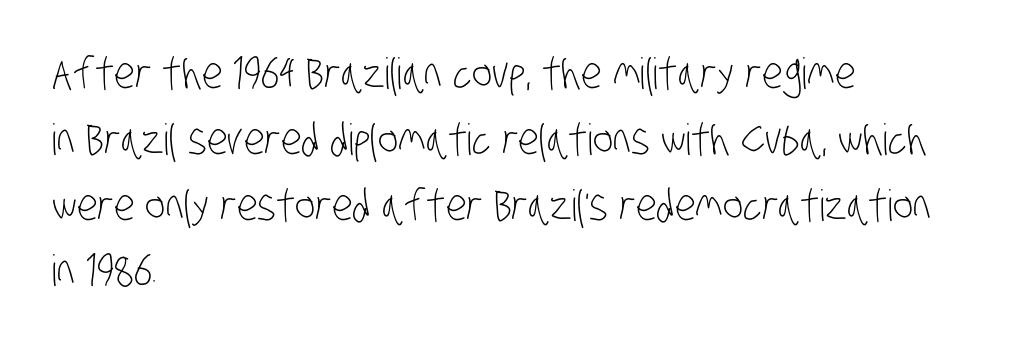
Q: Is the text bold? A: No.
Q: Is the typeface a serif or a sans-serif typeface? A: Sans-serif.
Q: Is the text underlined? A: No.
Q: How is the paragraph aligned? A: Left-aligned.
Q: Is the spacing between letters normal or unusually wide? A: Normal.
Q: Is the spacing between lines tight, normal or loose? A: Normal.
Q: Width (condensed, normal, or wide)? A: Condensed.
Q: Stroke contrast? A: Low.
Q: x-height? A: Large.
Q: Monospaced? A: No.
